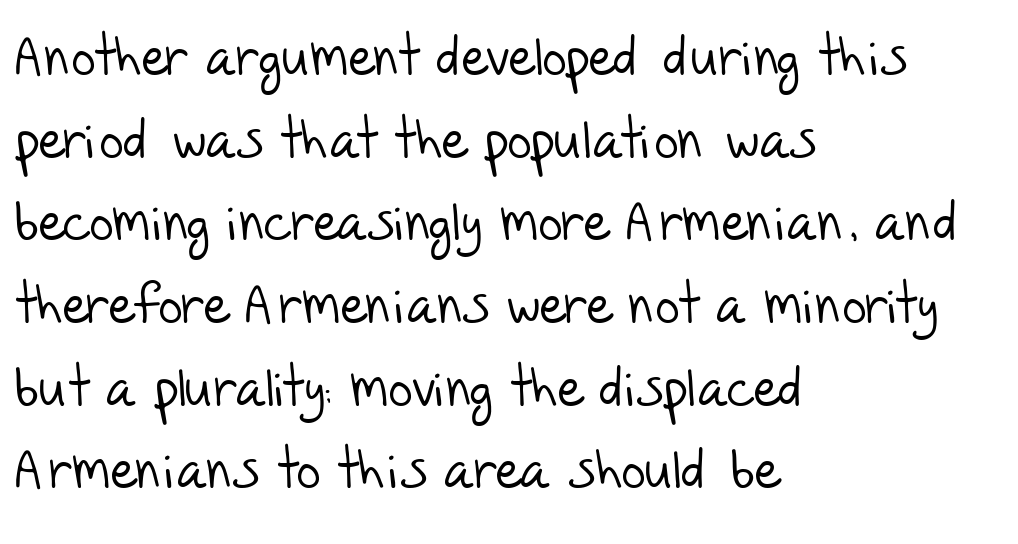
{"serif": "no", "bold": "no", "weight": "light", "width": "normal", "stroke_contrast": "low", "x_height": "large", "monospaced": "no", "underline": "no", "align": "left", "line_spacing": "normal", "line_spacing_ratio": 1.56, "letter_spacing": "normal", "letter_spacing_em": 0.0, "glyph_px": 53}
